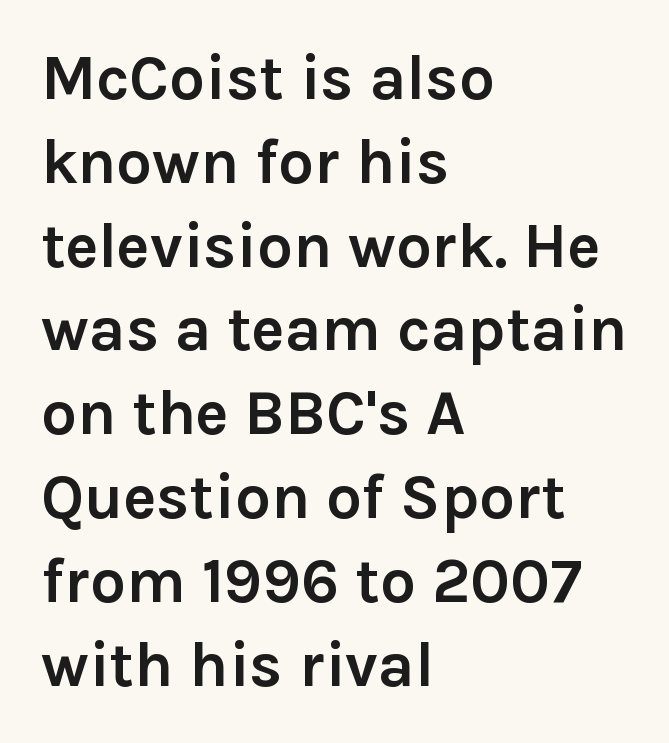
Q: Is the text bold? A: Yes.
Q: Is the text italic (slanted)? A: No, it is upright.
Q: Is the typeface a serif or a sans-serif typeface? A: Sans-serif.
Q: Is the text underlined? A: No.
Q: How is the paragraph aligned? A: Left-aligned.
Q: Is the spacing between letters normal or unusually wide? A: Normal.
Q: Is the spacing between lines tight, normal or loose? A: Normal.
Q: Width (condensed, normal, or wide)? A: Normal.
Q: x-height? A: Medium.
Q: Monospaced? A: No.
